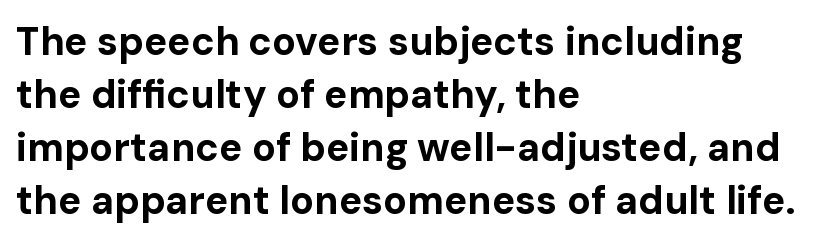
Q: Is the text bold? A: Yes.
Q: Is the text italic (slanted)? A: No, it is upright.
Q: Is the typeface a serif or a sans-serif typeface? A: Sans-serif.
Q: Is the text underlined? A: No.
Q: How is the paragraph aligned? A: Left-aligned.
Q: Is the spacing between letters normal or unusually wide? A: Normal.
Q: Is the spacing between lines tight, normal or loose? A: Normal.
Q: Width (condensed, normal, or wide)? A: Normal.
Q: Stroke contrast? A: Low.
Q: x-height? A: Medium.
Q: Monospaced? A: No.
